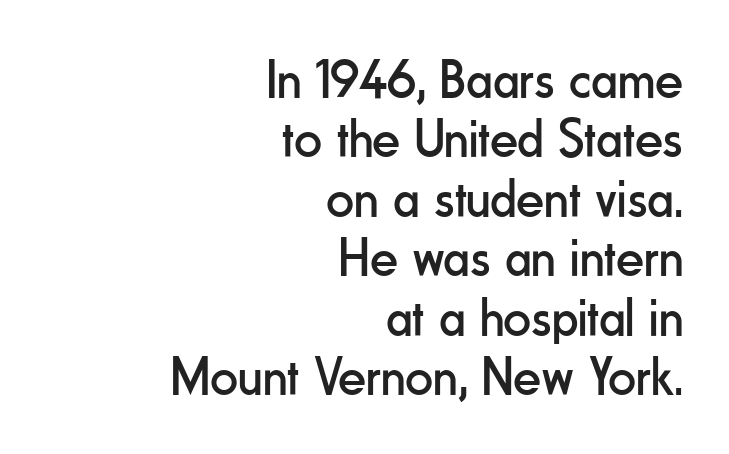
Q: Is the text bold? A: No.
Q: Is the text italic (slanted)? A: No, it is upright.
Q: Is the typeface a serif or a sans-serif typeface? A: Sans-serif.
Q: Is the text underlined? A: No.
Q: How is the paragraph aligned? A: Right-aligned.
Q: Is the spacing between letters normal or unusually wide? A: Normal.
Q: Is the spacing between lines tight, normal or loose? A: Tight.
Q: Width (condensed, normal, or wide)? A: Condensed.
Q: Stroke contrast? A: Low.
Q: x-height? A: Small.
Q: Monospaced? A: No.
